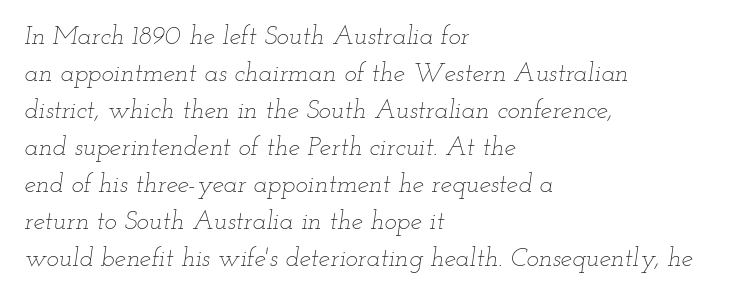
The image shows 26 px text type, italic (leaning right); set left-aligned, normal line spacing (1.42x), normal letter spacing, not underlined.
